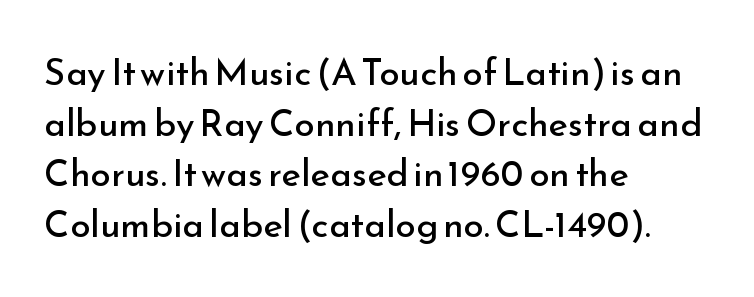
Q: Is the text bold? A: No.
Q: Is the text italic (slanted)? A: No, it is upright.
Q: Is the typeface a serif or a sans-serif typeface? A: Sans-serif.
Q: Is the text underlined? A: No.
Q: How is the paragraph aligned? A: Left-aligned.
Q: Is the spacing between letters normal or unusually wide? A: Normal.
Q: Is the spacing between lines tight, normal or loose? A: Normal.
Q: Width (condensed, normal, or wide)? A: Normal.
Q: Stroke contrast? A: Low.
Q: x-height? A: Small.
Q: Monospaced? A: No.
